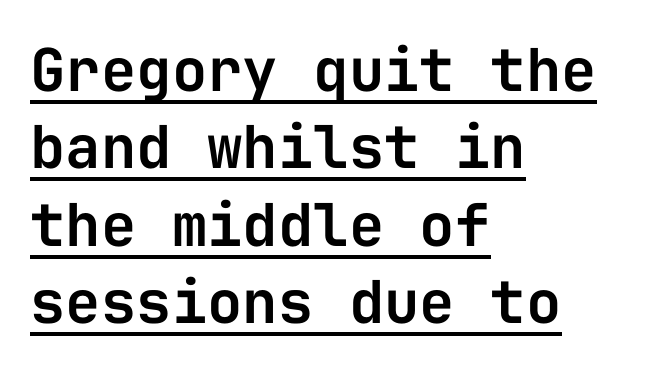
The characters display no serif detailing; their extremities are plain. Rows of type keep a routine distance in the vertical direction. The sample's only ornament is a line tracing under the words. Do the characters align in a grid? Yes, the font is monospaced. Between one letter and the next there's only the usual sliver of space. Posture: straight, roman, zero tilt.
